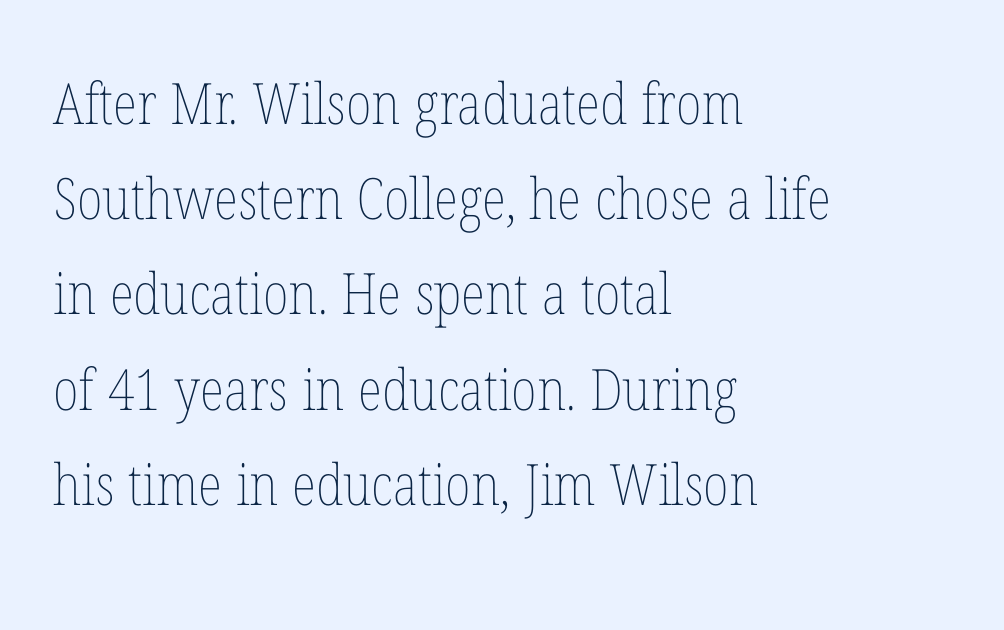
The image shows 57 px thin, condensed type, upright; set left-aligned, normal line spacing (1.67x), normal letter spacing, not underlined; low stroke contrast and a medium x-height.
